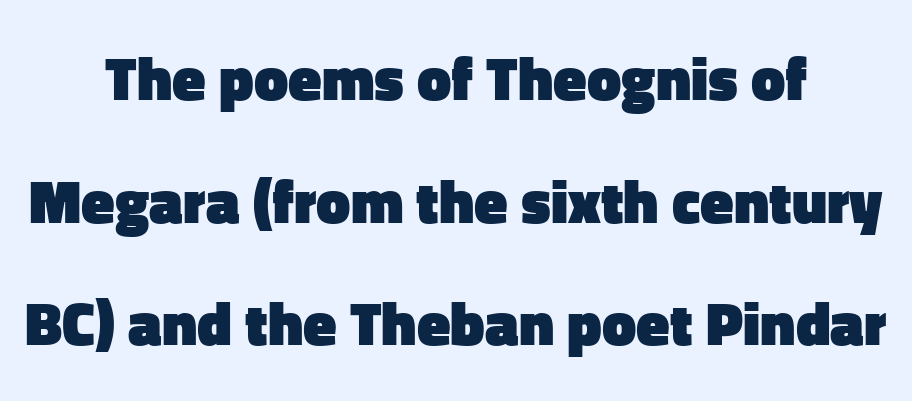
{"serif": "no", "italic": "no", "bold": "yes", "weight": "heavy", "width": "normal", "stroke_contrast": "low", "x_height": "medium", "monospaced": "no", "underline": "no", "align": "center", "line_spacing": "loose", "line_spacing_ratio": 2.01, "letter_spacing": "normal", "letter_spacing_em": 0.0, "glyph_px": 61}
